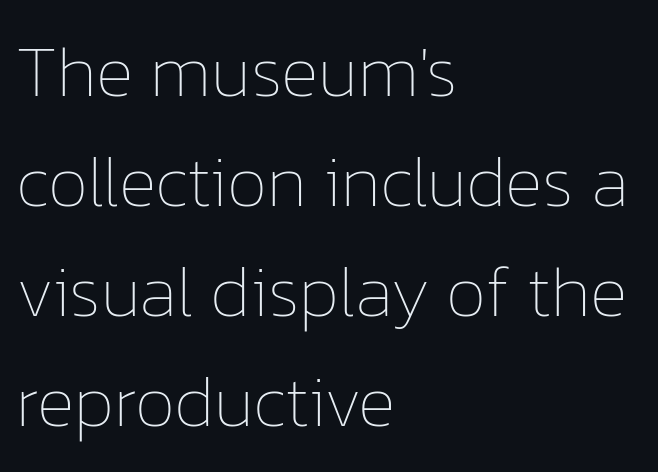
Q: Is the text bold? A: No.
Q: Is the text italic (slanted)? A: No, it is upright.
Q: Is the text underlined? A: No.
Q: How is the paragraph aligned? A: Left-aligned.
Q: Is the spacing between letters normal or unusually wide? A: Normal.
Q: Is the spacing between lines tight, normal or loose? A: Normal.
Q: Width (condensed, normal, or wide)? A: Normal.
Q: Stroke contrast? A: Low.
Q: x-height? A: Medium.
Q: Monospaced? A: No.
